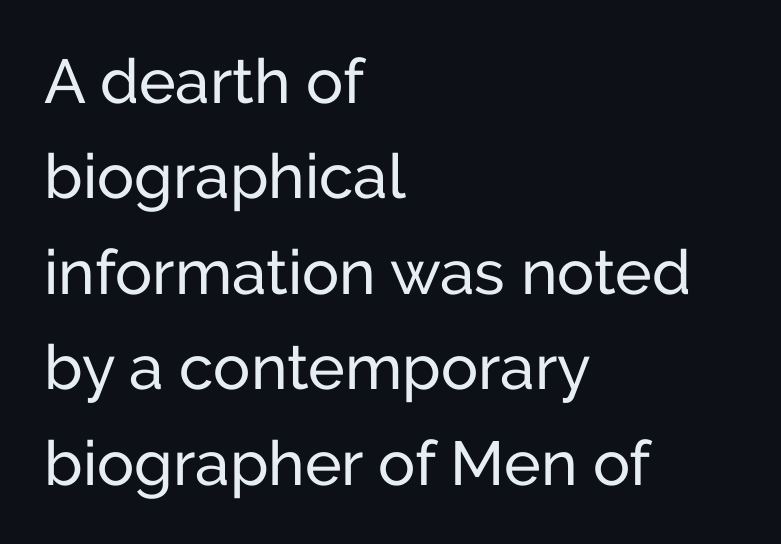
Q: Is the text italic (slanted)? A: No, it is upright.
Q: Is the typeface a serif or a sans-serif typeface? A: Sans-serif.
Q: Is the text underlined? A: No.
Q: How is the paragraph aligned? A: Left-aligned.
Q: Is the spacing between letters normal or unusually wide? A: Normal.
Q: Is the spacing between lines tight, normal or loose? A: Normal.
Q: Width (condensed, normal, or wide)? A: Normal.
Q: Stroke contrast? A: Low.
Q: x-height? A: Medium.
Q: Monospaced? A: No.
